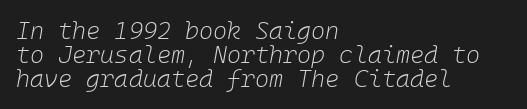
Q: Is the text bold? A: No.
Q: Is the text italic (slanted)? A: Yes, it leans right by about 10 degrees.
Q: Is the text underlined? A: No.
Q: How is the paragraph aligned? A: Left-aligned.
Q: Is the spacing between letters normal or unusually wide? A: Normal.
Q: Is the spacing between lines tight, normal or loose? A: Tight.
